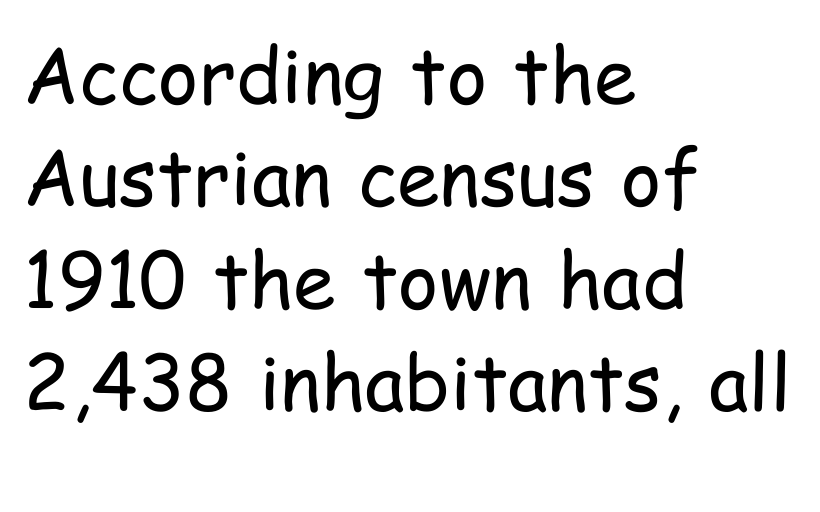
No letter is thick-stroked: the sample isn't bold. Look at the tracking — it's just the regular setting, nothing added. Each letter's strokes conclude bluntly, with no projecting serifs. A typesetter would call this proportional, since set widths differ per character. Line starts are locked; line ends wander.
